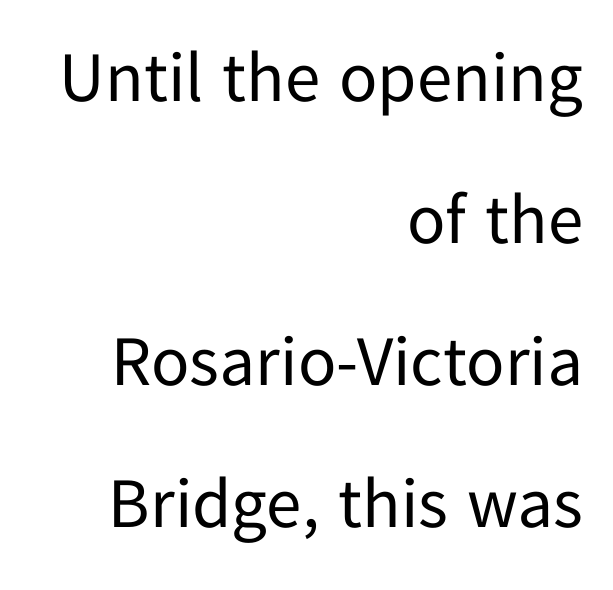
The image shows 71 px regular-weight sans-serif type, upright; set right-aligned, loose line spacing (2.0x), normal letter spacing, not underlined; low stroke contrast and a medium x-height.
